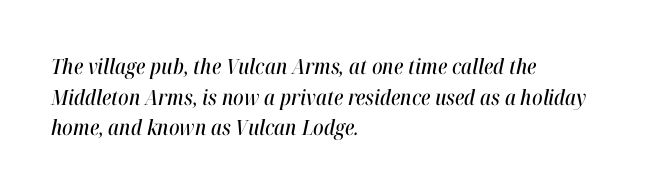
Style check: oblique. If you measured baseline to baseline, you'd find a middling distance. All the whitespace from short lines collects on the right. The space directly below the letters is spotless.
